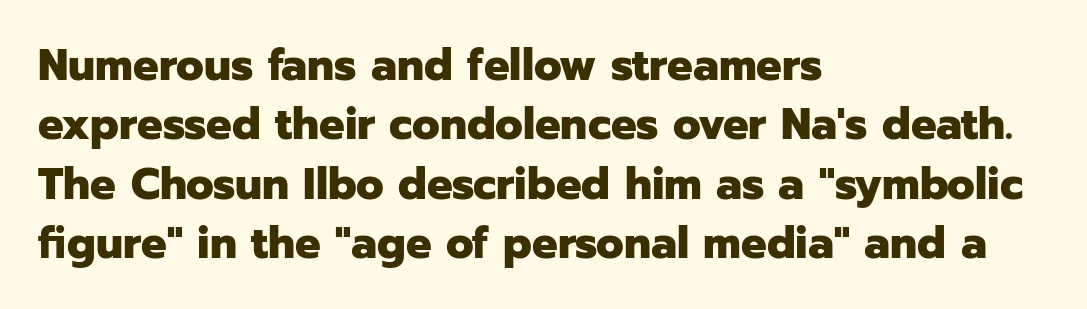
A bare baseline throughout the passage. Caption: multi-line text, flush left, ragged right. Is this a fixed-width face? No — the glyphs have proportional, varying widths. The passage shown is emphatically bold. Every stem runs plumb, perpendicular to the baseline. The passage shown is typeset with a sans-serif family.
